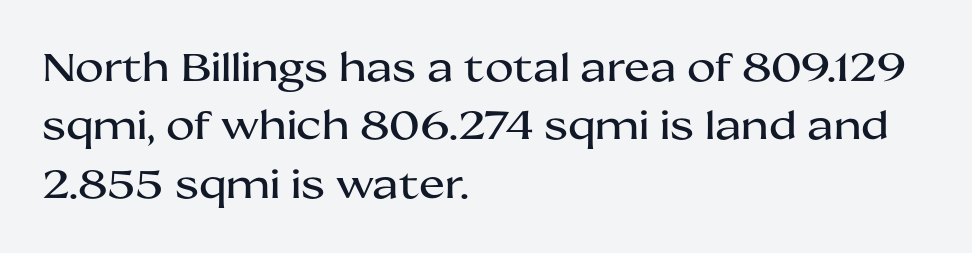
{"italic": "no", "width": "wide", "stroke_contrast": "medium", "x_height": "medium", "monospaced": "no", "underline": "no", "align": "left", "line_spacing": "normal", "line_spacing_ratio": 1.5, "letter_spacing": "normal", "letter_spacing_em": 0.0, "glyph_px": 39}
